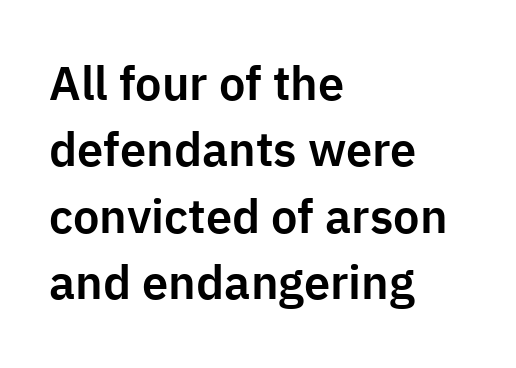
Q: Is the text italic (slanted)? A: No, it is upright.
Q: Is the typeface a serif or a sans-serif typeface? A: Sans-serif.
Q: Is the text underlined? A: No.
Q: How is the paragraph aligned? A: Left-aligned.
Q: Is the spacing between letters normal or unusually wide? A: Normal.
Q: Is the spacing between lines tight, normal or loose? A: Normal.
Q: Width (condensed, normal, or wide)? A: Normal.
Q: Stroke contrast? A: Low.
Q: x-height? A: Medium.
Q: Monospaced? A: No.
